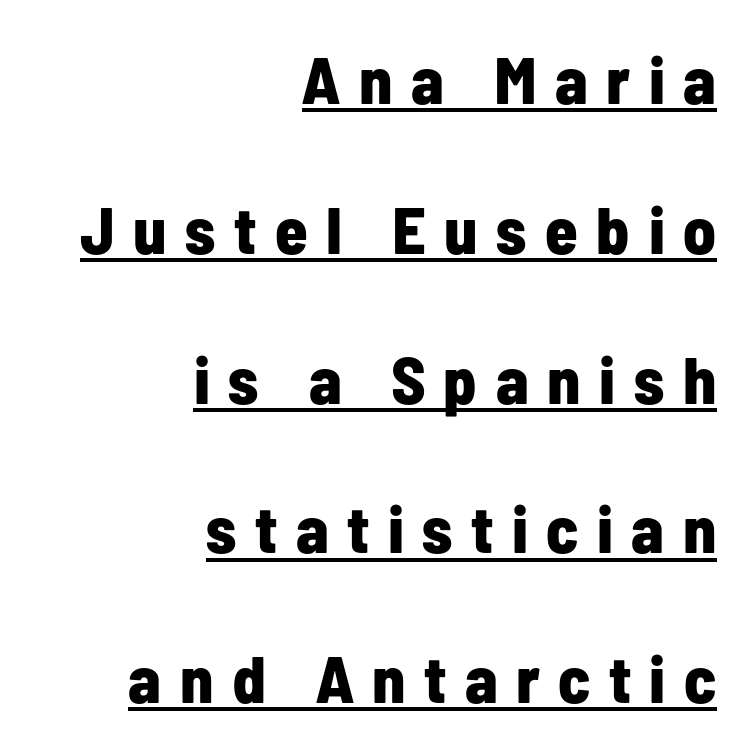
Every character sits straight up, as roman type does. The passage is arranged like a letterhead date or caption credit — flush right. The letters advance in unequal steps, a hallmark of proportional type. These lines carry a lot of weight — the face is fully bold.
